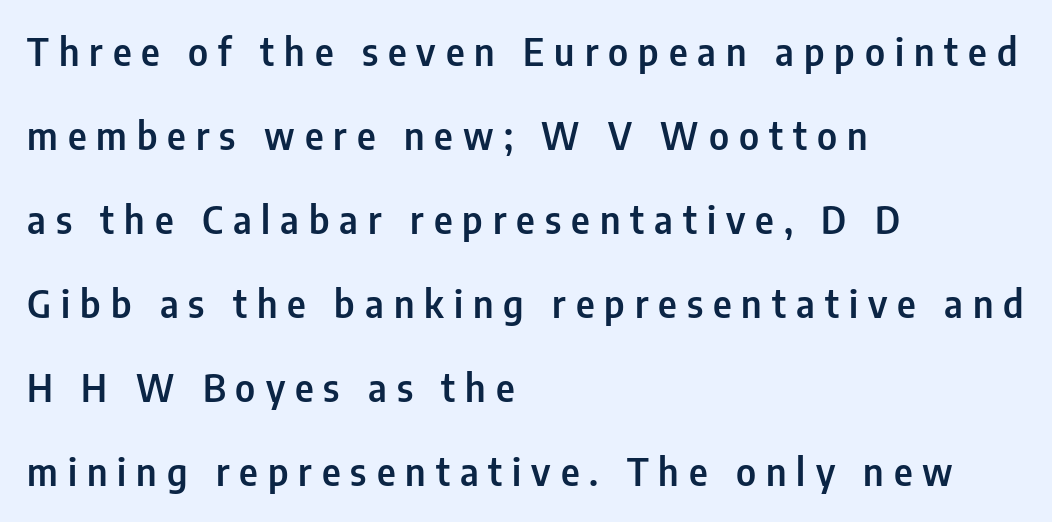
The image shows 37 px condensed sans-serif type, upright; set left-aligned, loose line spacing (2.27x), unusually wide letter spacing (+0.27 em), not underlined; low stroke contrast and a medium x-height.
